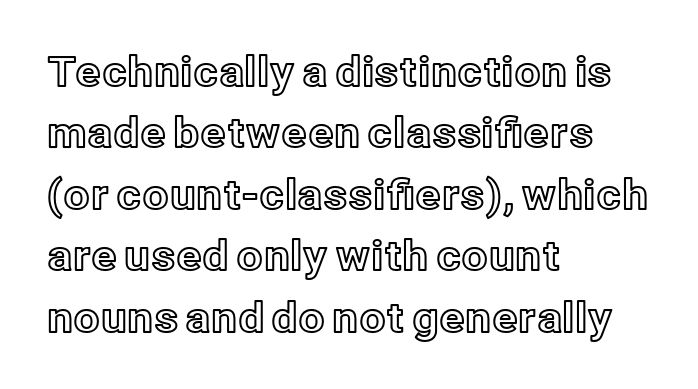
Rendered with straight, roman letterforms. You could not count columns in this text — the font is proportionally spaced. This rendering features lettering with no underline. The rendering keeps characters at their native spacing. Layout note: lines flush left.
